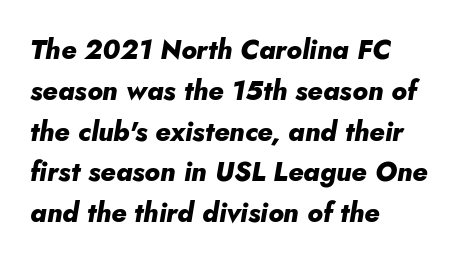
Q: Is the text bold? A: Yes.
Q: Is the text italic (slanted)? A: Yes, it leans right by about 10 degrees.
Q: Is the text underlined? A: No.
Q: How is the paragraph aligned? A: Left-aligned.
Q: Is the spacing between letters normal or unusually wide? A: Normal.
Q: Is the spacing between lines tight, normal or loose? A: Normal.
